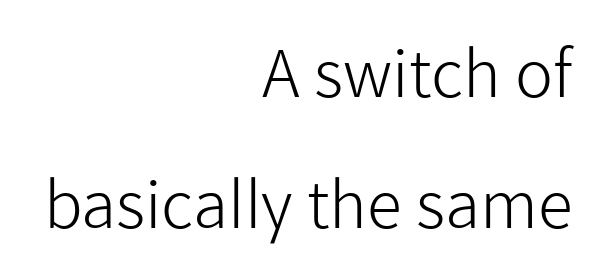
The image shows 64 px light sans-serif type, upright; set right-aligned, loose line spacing (2.05x), normal letter spacing, not underlined; low stroke contrast and a medium x-height.
